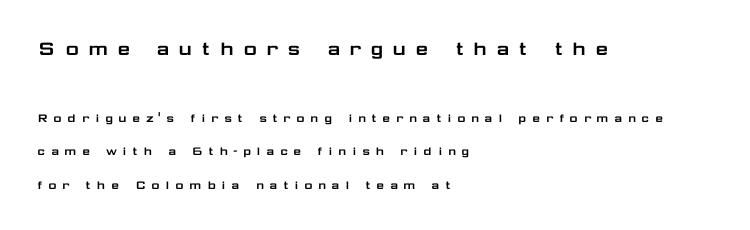
The image shows 23 px text type, upright; set left-aligned, loose line spacing (2.4x), unusually wide letter spacing (+0.37 em), not underlined; the first (top) block is 1.64x larger.
